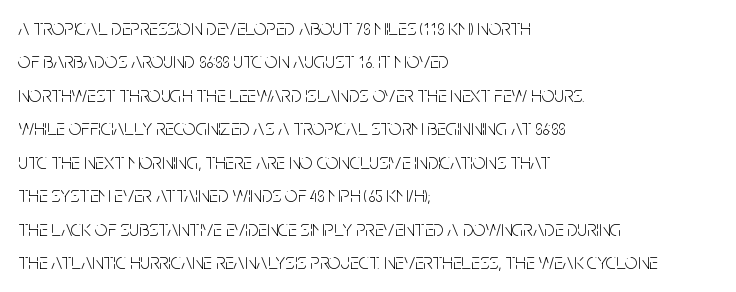
Summary of vertical rhythm: regular, with standard interline spacing. No extra ink here — the face is not bold. Quick note: not italic, upright. Horizontal alignment here is leftward, the default for most running prose.
